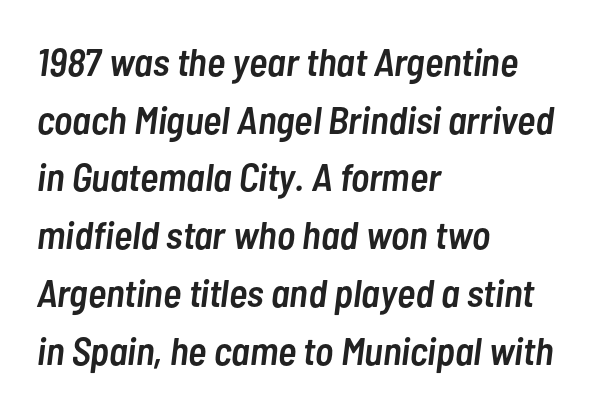
{"italic": "yes", "lean": "right", "slant_degrees": 7, "bold": "semi", "weight": "semibold", "width": "condensed", "stroke_contrast": "low", "x_height": "medium", "monospaced": "no", "underline": "no", "align": "left", "line_spacing": "normal", "line_spacing_ratio": 1.48, "letter_spacing": "normal", "letter_spacing_em": 0.0, "glyph_px": 39}
